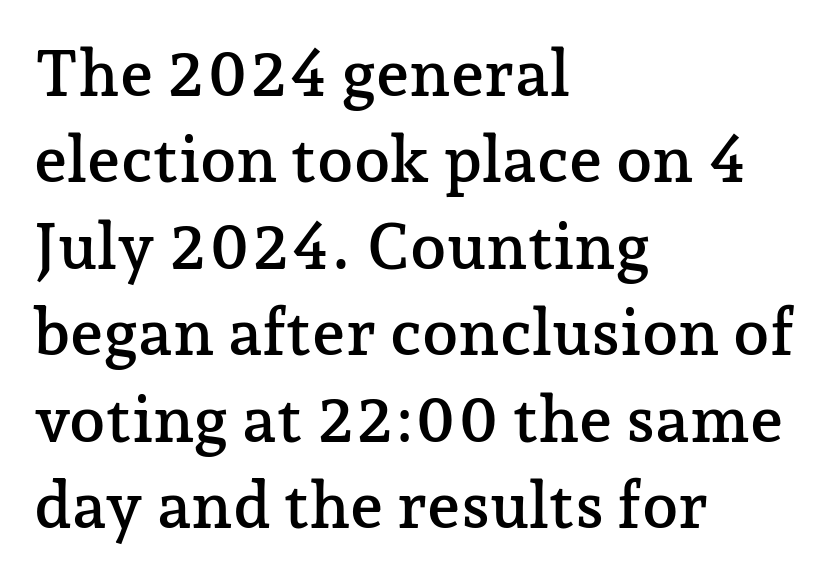
The image shows 65 px serif type, upright; set left-aligned, normal line spacing (1.33x), normal letter spacing, not underlined; low stroke contrast and a medium x-height.
